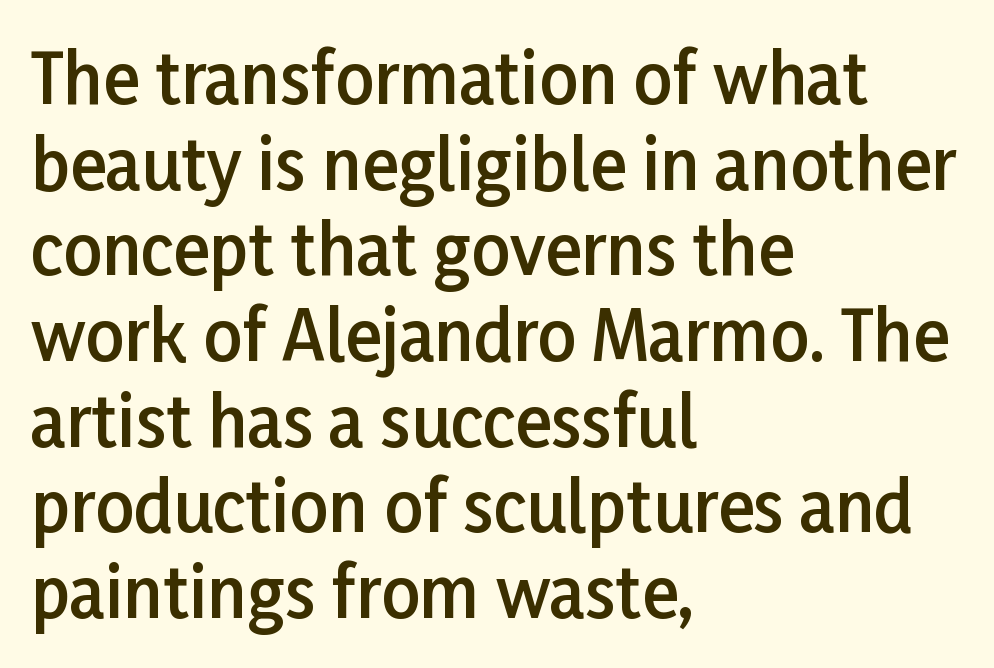
Q: Is the text bold? A: Semi-bold.
Q: Is the text italic (slanted)? A: No, it is upright.
Q: Is the typeface a serif or a sans-serif typeface? A: Sans-serif.
Q: Is the text underlined? A: No.
Q: How is the paragraph aligned? A: Left-aligned.
Q: Is the spacing between letters normal or unusually wide? A: Normal.
Q: Is the spacing between lines tight, normal or loose? A: Normal.
Q: Width (condensed, normal, or wide)? A: Normal.
Q: Stroke contrast? A: Low.
Q: x-height? A: Medium.
Q: Monospaced? A: No.
